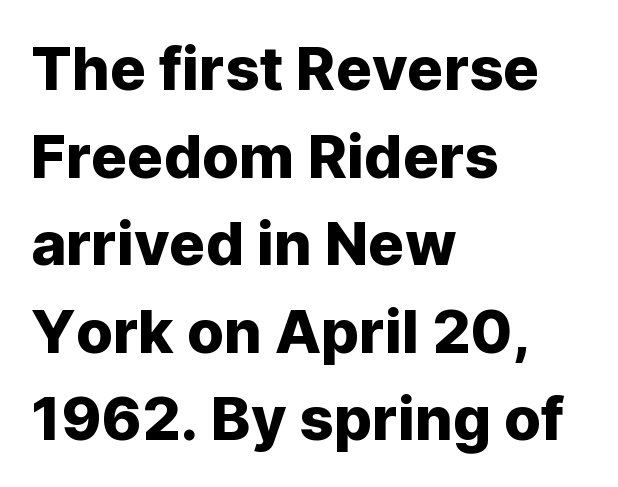
{"serif": "no", "italic": "no", "width": "normal", "stroke_contrast": "low", "x_height": "medium", "monospaced": "no", "underline": "no", "align": "left", "line_spacing": "normal", "line_spacing_ratio": 1.46, "letter_spacing": "normal", "letter_spacing_em": 0.0, "glyph_px": 60}
